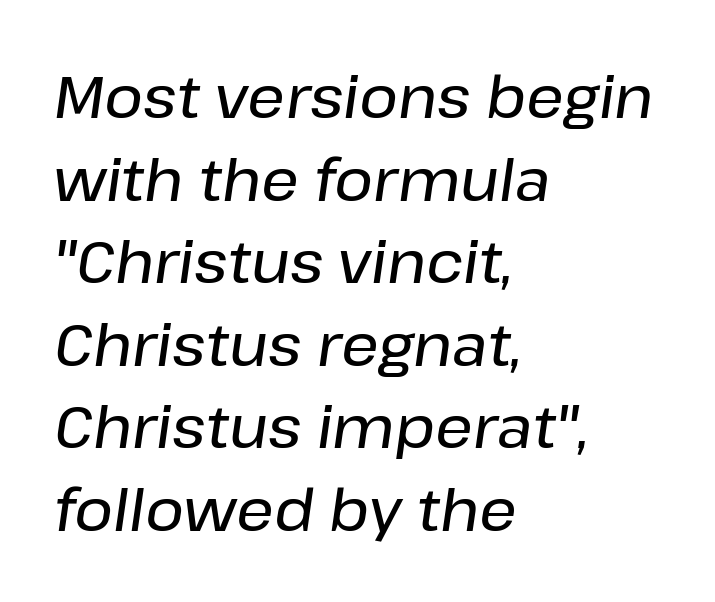
The image shows 59 px text type, italic (leaning right); set left-aligned, normal line spacing (1.4x), normal letter spacing, not underlined; low stroke contrast and a medium x-height.
